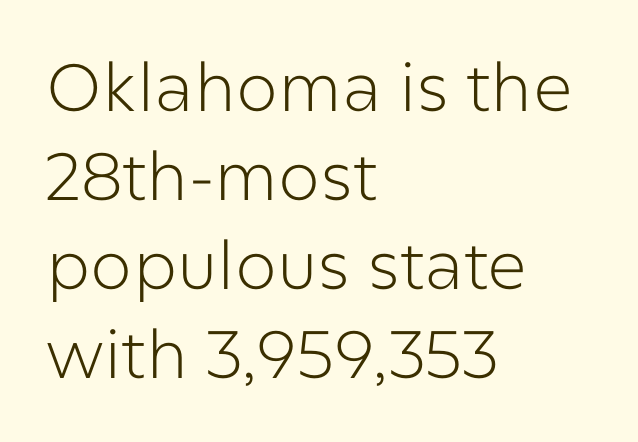
The image shows 67 px light sans-serif type, upright; set left-aligned, normal line spacing (1.33x), normal letter spacing, not underlined; low stroke contrast and a medium x-height.
